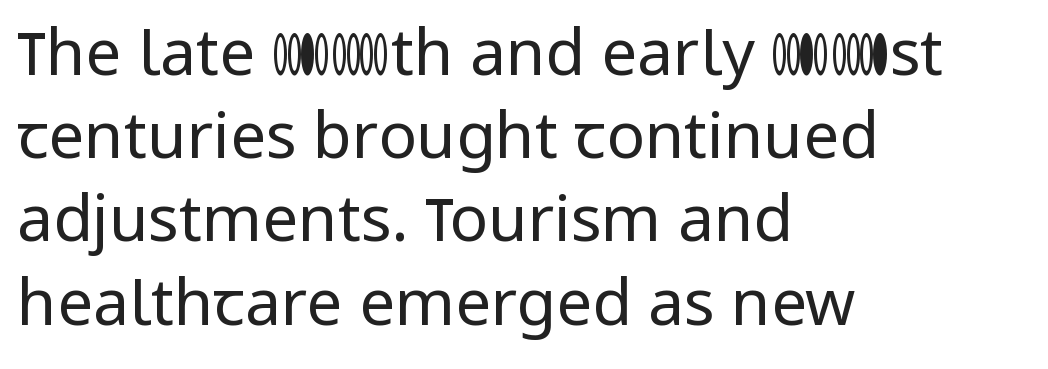
The image shows 64 px regular-weight sans-serif type, upright; set left-aligned, normal line spacing (1.3x), normal letter spacing, not underlined; low stroke contrast and a medium x-height.
